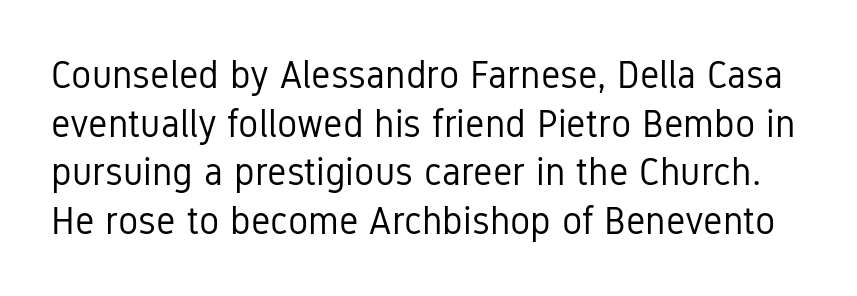
The image shows 38 px regular-weight, condensed sans-serif type, upright; set normal line spacing (1.28x), normal letter spacing, not underlined; low stroke contrast and a medium x-height.
